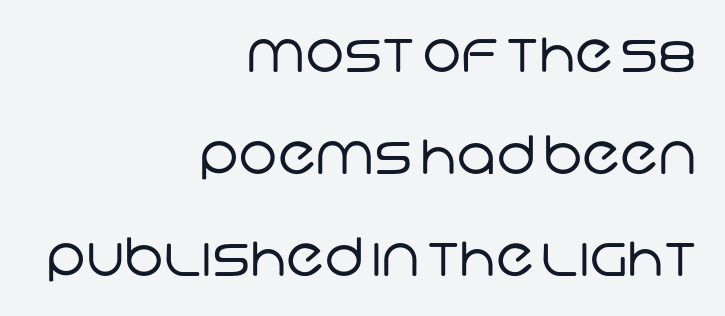
{"serif": "no", "bold": "no", "weight": "regular", "width": "normal", "stroke_contrast": "low", "x_height": "large", "monospaced": "no", "underline": "no", "align": "right", "line_spacing": "loose", "line_spacing_ratio": 1.92, "letter_spacing": "normal", "letter_spacing_em": 0.0, "glyph_px": 53}
